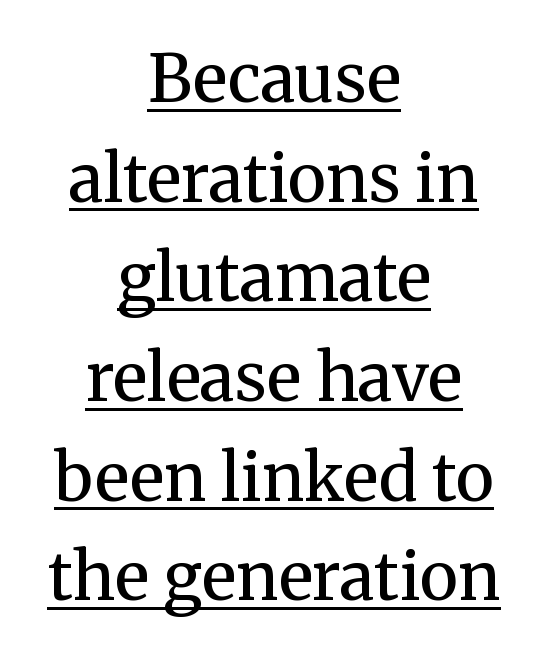
Q: Is the text bold? A: No.
Q: Is the text italic (slanted)? A: No, it is upright.
Q: Is the typeface a serif or a sans-serif typeface? A: Serif.
Q: Is the text underlined? A: Yes.
Q: How is the paragraph aligned? A: Centered.
Q: Is the spacing between letters normal or unusually wide? A: Normal.
Q: Is the spacing between lines tight, normal or loose? A: Normal.
Q: Width (condensed, normal, or wide)? A: Normal.
Q: Stroke contrast? A: Medium.
Q: x-height? A: Medium.
Q: Monospaced? A: No.
